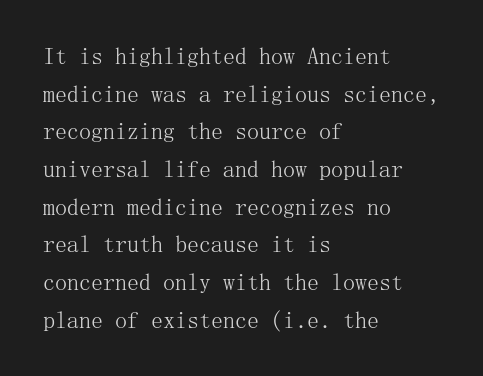
The image shows 24 px text type, upright; set left-aligned, normal line spacing (1.57x), normal letter spacing, not underlined.
